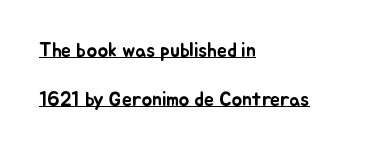
The typography opts for an upright posture over an oblique one. Honestly, the underline is the first thing you notice here. How would I describe the line gaps? Wide and relaxed. Letter spacing: default.
